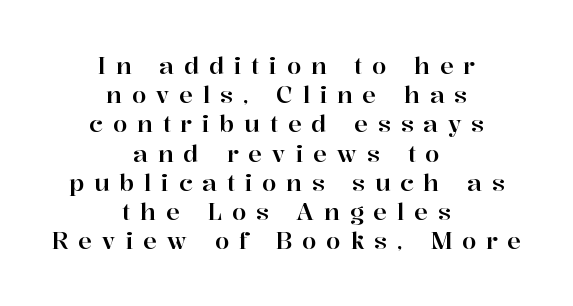
Q: Is the text italic (slanted)? A: No, it is upright.
Q: Is the text underlined? A: No.
Q: How is the paragraph aligned? A: Centered.
Q: Is the spacing between letters normal or unusually wide? A: Unusually wide.
Q: Is the spacing between lines tight, normal or loose? A: Normal.
